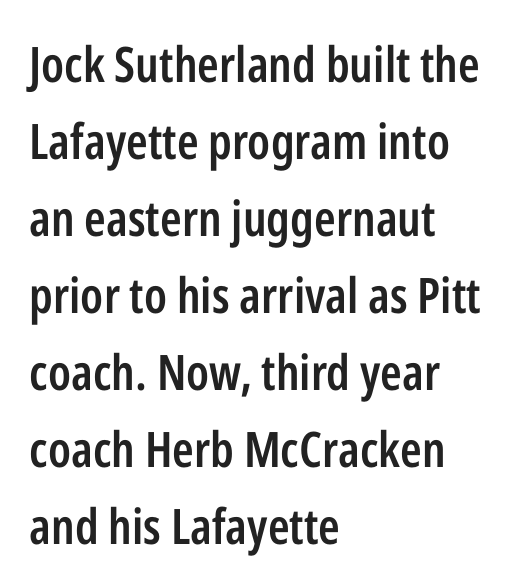
Q: Is the text bold? A: Semi-bold.
Q: Is the text italic (slanted)? A: No, it is upright.
Q: Is the typeface a serif or a sans-serif typeface? A: Sans-serif.
Q: Is the text underlined? A: No.
Q: How is the paragraph aligned? A: Left-aligned.
Q: Is the spacing between letters normal or unusually wide? A: Normal.
Q: Is the spacing between lines tight, normal or loose? A: Normal.
Q: Width (condensed, normal, or wide)? A: Condensed.
Q: Stroke contrast? A: Low.
Q: x-height? A: Medium.
Q: Monospaced? A: No.
